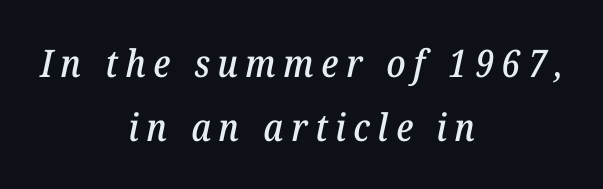
{"serif": "yes", "italic": "yes", "lean": "right", "slant_degrees": 12, "width": "normal", "stroke_contrast": "low", "x_height": "medium", "monospaced": "no", "underline": "no", "align": "center", "line_spacing": "normal", "line_spacing_ratio": 1.68, "letter_spacing": "wide", "letter_spacing_em": 0.2, "glyph_px": 38}
